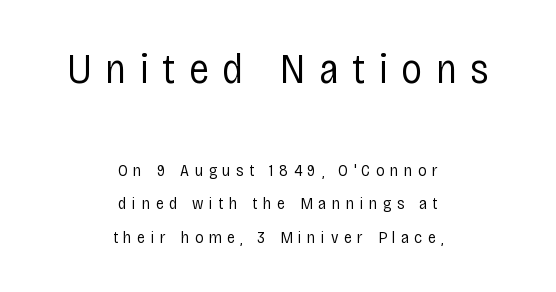
The image shows 42 px regular-weight, condensed sans-serif type, upright; set centered, loose line spacing (1.98x), unusually wide letter spacing (+0.32 em), not underlined; the first (top) block is 2.47x larger; low stroke contrast and a large x-height.
